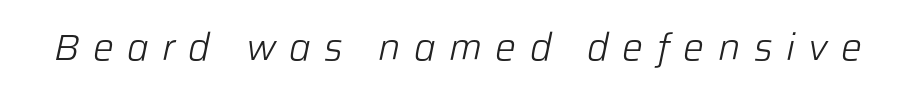
The image shows 37 px light type, italic (leaning right); set unusually wide letter spacing (+0.36 em), not underlined; low stroke contrast and a medium x-height.
